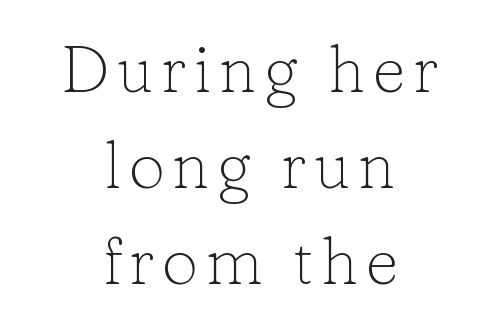
Students, observe: this is what conventionally led text looks like. Are there feet on the stems? There are — it's a serif. Think standard paragraph weight, or any step lighter than that. The lines in this sample share a center point and differ in where they start and stop.
